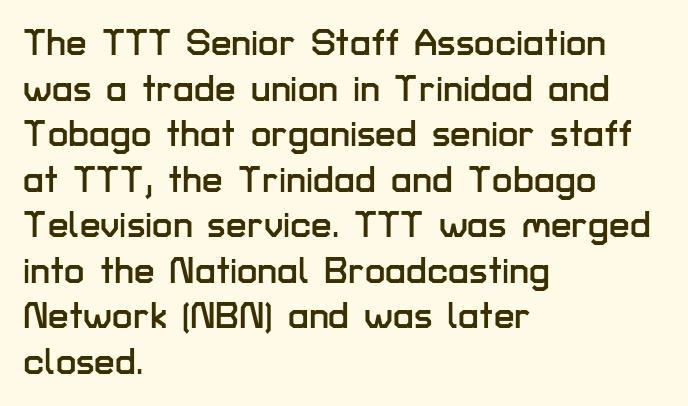
{"serif": "no", "italic": "no", "width": "normal", "stroke_contrast": "low", "x_height": "medium", "monospaced": "no", "underline": "no", "align": "left", "line_spacing_ratio": 1.23, "letter_spacing": "normal", "letter_spacing_em": 0.0, "glyph_px": 37}
